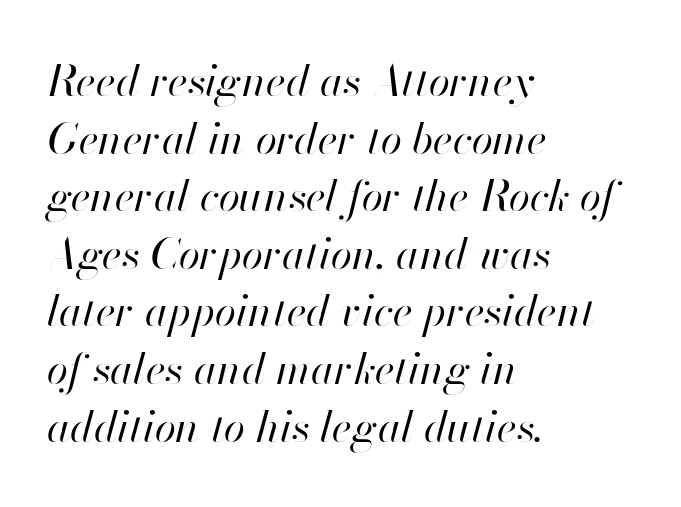
The image shows 43 px regular-weight type, italic (leaning right); set left-aligned, normal line spacing (1.34x), normal letter spacing, not underlined; high stroke contrast and a small x-height.
